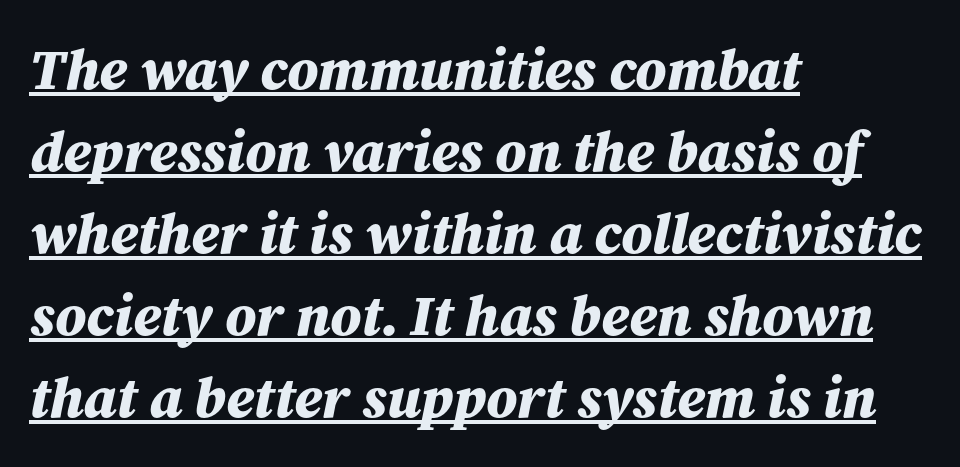
Notice how thick the strokes are: this is what a full bold looks like. Spacing verdict: proportional, widths tailored to each character. Looking at the ascenders, they clearly lean. Baseline-to-baseline distance is the conventional proportion of letter height.
